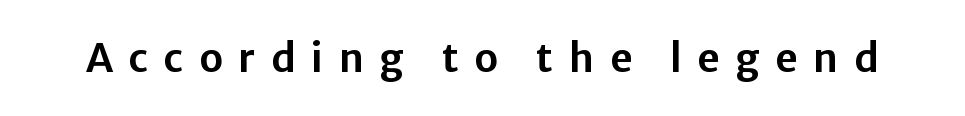
Unlike a traditional serif, this face leaves its strokes unadorned. Varying glyph widths throughout — classic text-font behaviour. A roman cut, with each character standing at attention. The area under the type is left untouched.
